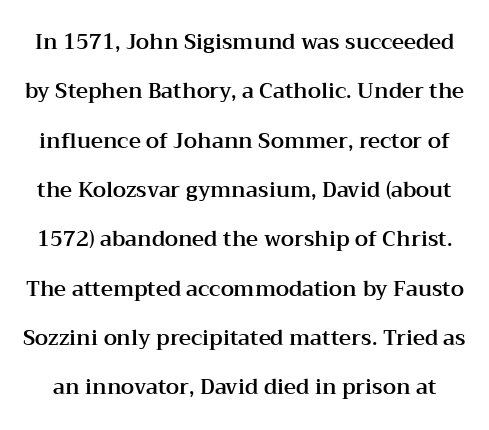
{"italic": "no", "underline": "no", "line_spacing": "loose", "line_spacing_ratio": 2.35, "letter_spacing": "normal", "letter_spacing_em": 0.0, "glyph_px": 21}
